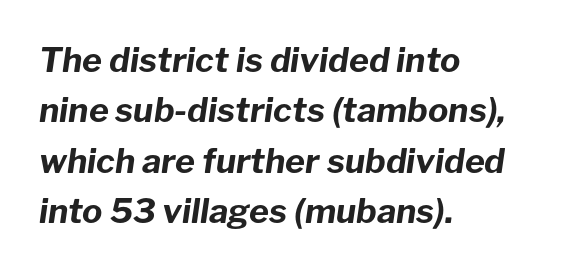
{"italic": "yes", "lean": "right", "slant_degrees": 8, "bold": "yes", "weight": "bold", "width": "normal", "stroke_contrast": "low", "x_height": "medium", "monospaced": "no", "underline": "no", "align": "left", "line_spacing": "normal", "line_spacing_ratio": 1.48, "letter_spacing": "normal", "letter_spacing_em": 0.0, "glyph_px": 34}
